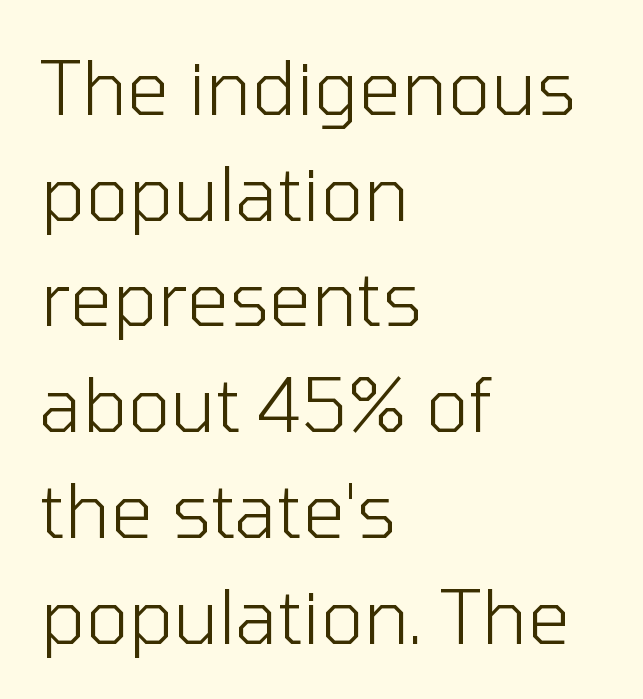
Q: Is the text bold? A: No.
Q: Is the text italic (slanted)? A: No, it is upright.
Q: Is the typeface a serif or a sans-serif typeface? A: Sans-serif.
Q: Is the text underlined? A: No.
Q: How is the paragraph aligned? A: Left-aligned.
Q: Is the spacing between letters normal or unusually wide? A: Normal.
Q: Is the spacing between lines tight, normal or loose? A: Normal.
Q: Width (condensed, normal, or wide)? A: Normal.
Q: Stroke contrast? A: Low.
Q: x-height? A: Medium.
Q: Monospaced? A: No.
